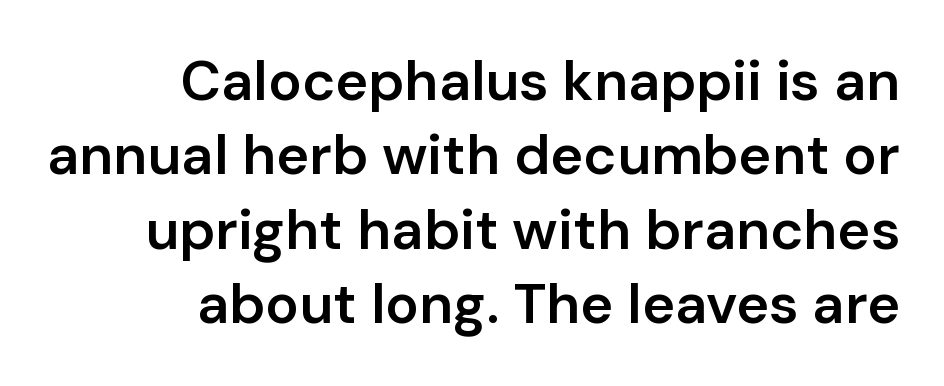
The image shows 56 px semibold sans-serif type, upright; set right-aligned, normal line spacing (1.33x), normal letter spacing, not underlined; low stroke contrast and a medium x-height.
